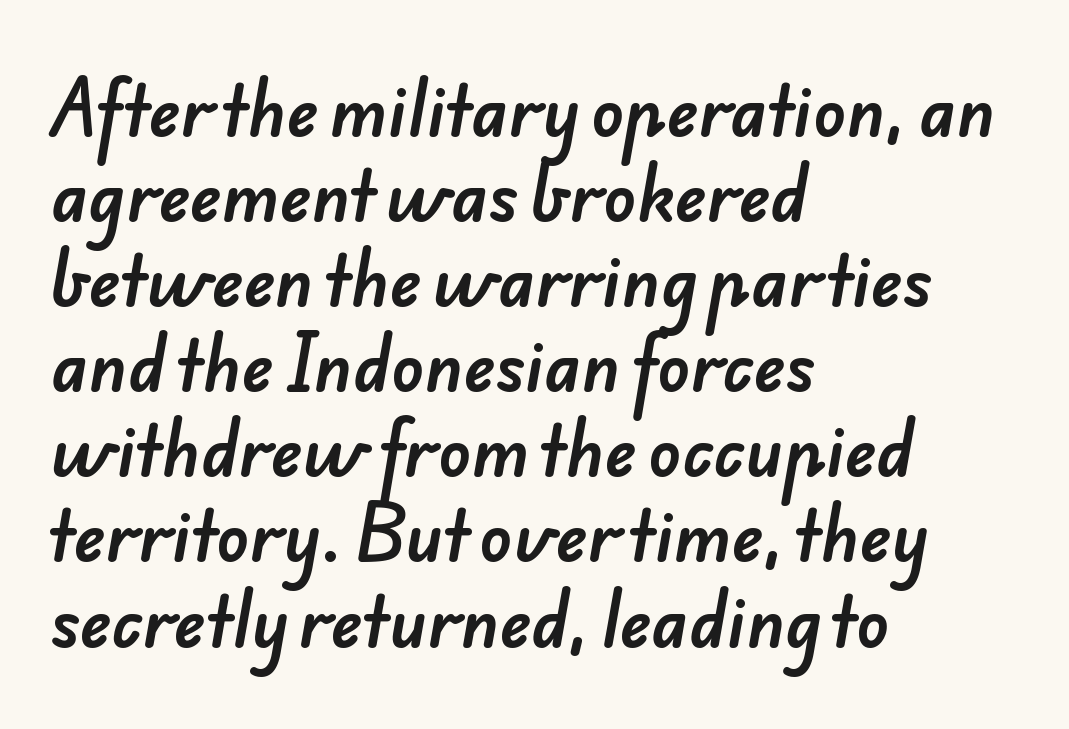
{"serif": "no", "width": "normal", "stroke_contrast": "low", "x_height": "small", "monospaced": "no", "underline": "no", "align": "left", "line_spacing": "normal", "line_spacing_ratio": 1.27, "letter_spacing": "normal", "letter_spacing_em": 0.0, "glyph_px": 67}
